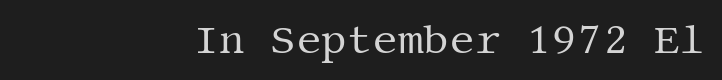
If you drew a line through each stem, it would be perfectly vertical. The letters look calm and open, with moderate or lighter stems. You can tell from the footed stems that serif type was used. Anything drawn beneath the words? Only blank space. A flush-right, rag-left setting is used for this passage. This rendering leaves character spacing at its baseline value.
